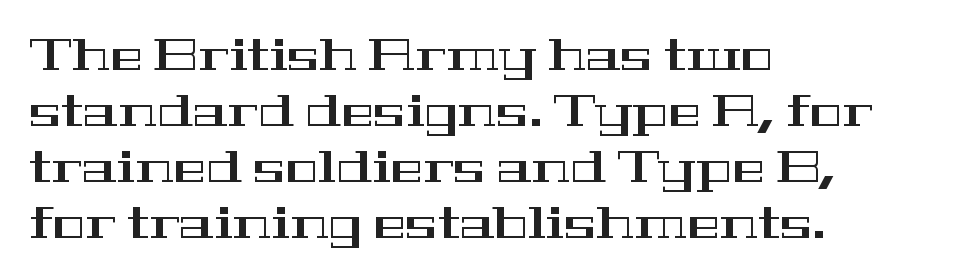
Q: Is the text italic (slanted)? A: No, it is upright.
Q: Is the typeface a serif or a sans-serif typeface? A: Serif.
Q: Is the text underlined? A: No.
Q: How is the paragraph aligned? A: Left-aligned.
Q: Is the spacing between letters normal or unusually wide? A: Normal.
Q: Is the spacing between lines tight, normal or loose? A: Normal.
Q: Width (condensed, normal, or wide)? A: Wide.
Q: Stroke contrast? A: High.
Q: x-height? A: Medium.
Q: Monospaced? A: No.
